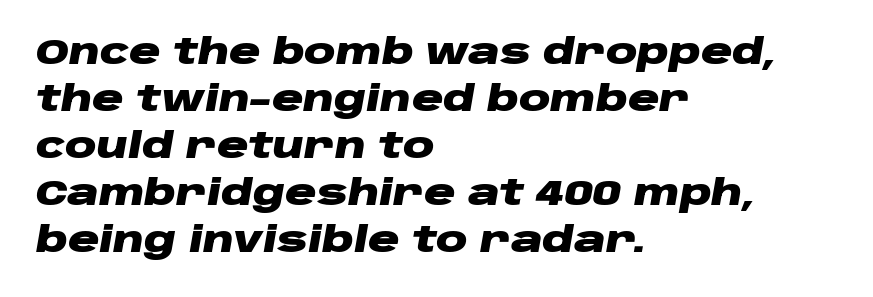
The image shows 35 px heavy, wide type, italic (leaning right); set left-aligned, normal line spacing (1.34x), normal letter spacing, not underlined; low stroke contrast and a large x-height.
